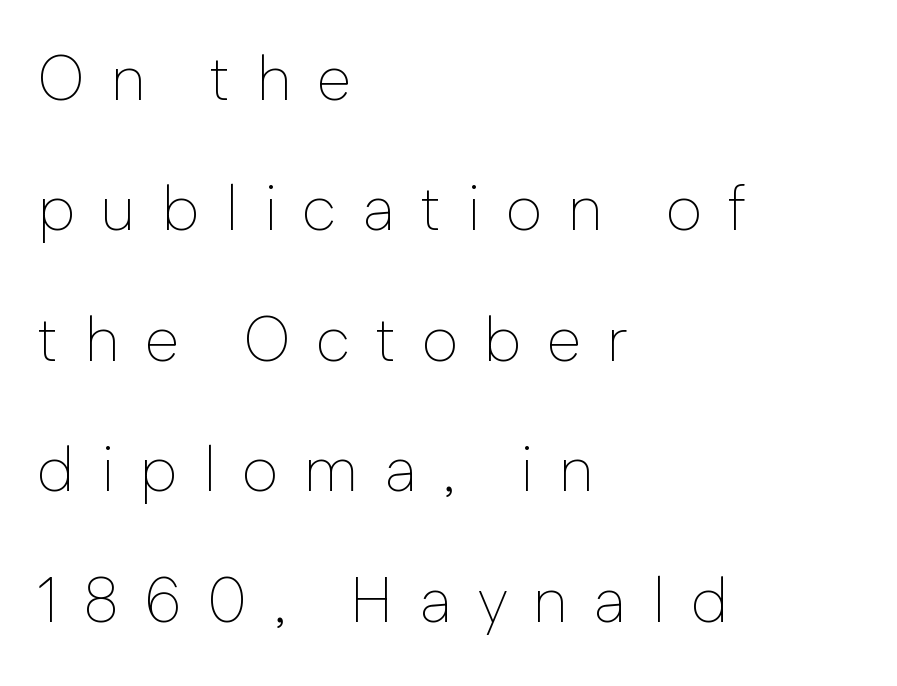
{"serif": "no", "italic": "no", "bold": "no", "weight": "thin", "width": "normal", "stroke_contrast": "low", "x_height": "medium", "monospaced": "no", "underline": "no", "align": "left", "line_spacing": "loose", "line_spacing_ratio": 2.07, "letter_spacing": "wide", "letter_spacing_em": 0.4, "glyph_px": 63}
